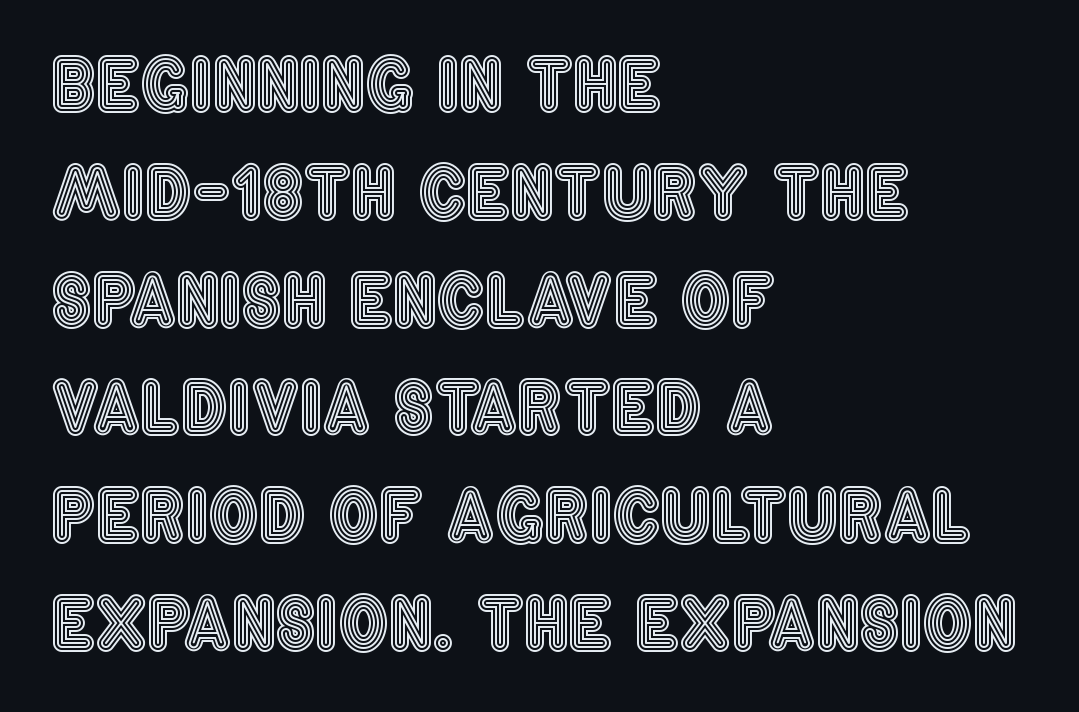
The image shows 70 px condensed type, upright; set left-aligned, normal line spacing (1.54x), normal letter spacing, not underlined; a large x-height.
